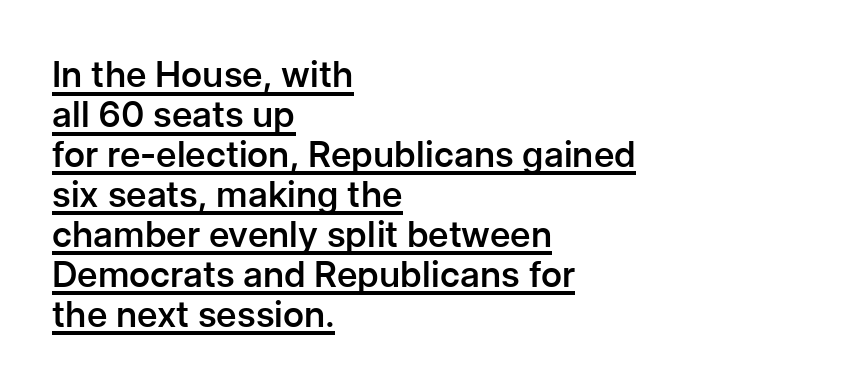
Q: Is the text bold? A: Semi-bold.
Q: Is the text italic (slanted)? A: No, it is upright.
Q: Is the typeface a serif or a sans-serif typeface? A: Sans-serif.
Q: Is the text underlined? A: Yes.
Q: How is the paragraph aligned? A: Left-aligned.
Q: Is the spacing between letters normal or unusually wide? A: Normal.
Q: Is the spacing between lines tight, normal or loose? A: Tight.
Q: Width (condensed, normal, or wide)? A: Normal.
Q: Stroke contrast? A: Low.
Q: x-height? A: Medium.
Q: Monospaced? A: No.
